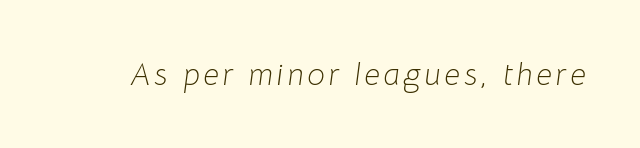
Q: Is the text bold? A: No.
Q: Is the text italic (slanted)? A: Yes, it leans right by about 8 degrees.
Q: Is the text underlined? A: No.
Q: Width (condensed, normal, or wide)? A: Normal.
Q: Stroke contrast? A: Low.
Q: x-height? A: Medium.
Q: Monospaced? A: No.
